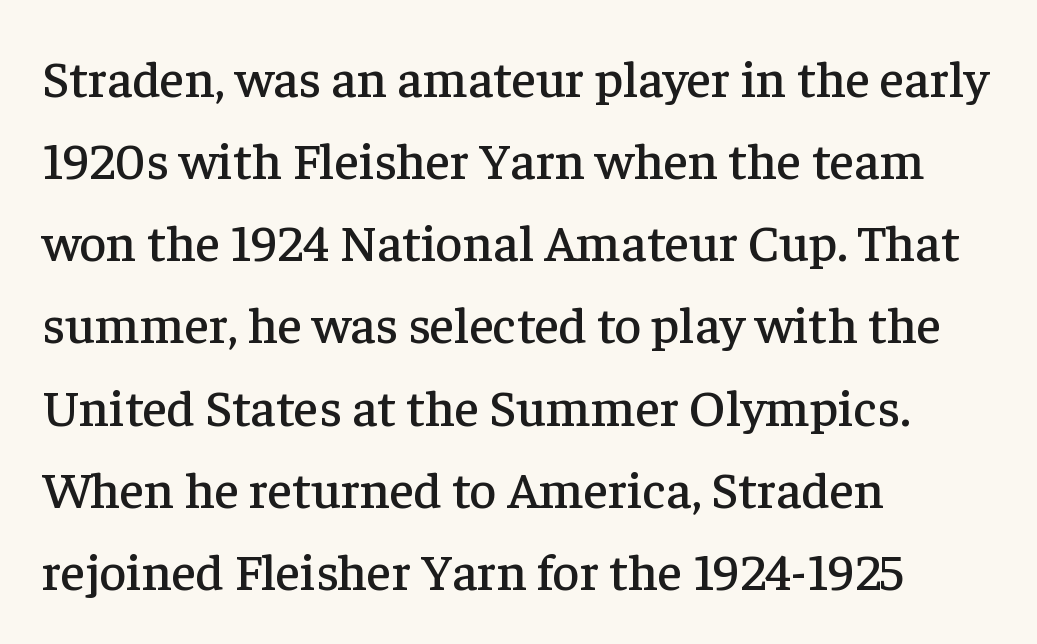
Horizontal bands of white between lines are of average thickness. The face used here is seriffed, in the tradition of book romans. Alignment: flush left. Words float on clear page, feet unadorned.
